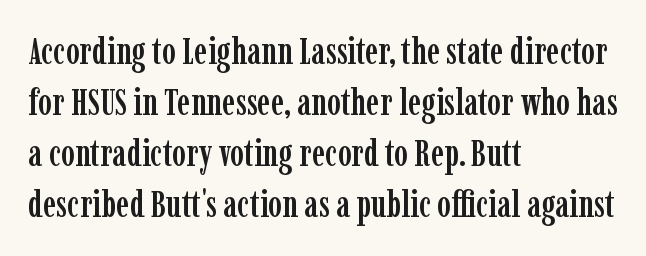
{"serif": "yes", "italic": "no", "width": "condensed", "stroke_contrast": "low", "x_height": "medium", "monospaced": "no", "underline": "no", "align": "left", "line_spacing": "normal", "line_spacing_ratio": 1.38, "letter_spacing": "normal", "letter_spacing_em": 0.0, "glyph_px": 37}
